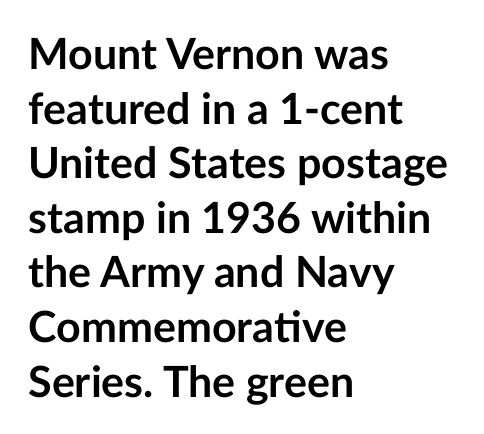
The image shows 43 px semibold sans-serif type, upright; set left-aligned, normal line spacing (1.27x), normal letter spacing, not underlined; low stroke contrast and a medium x-height.
